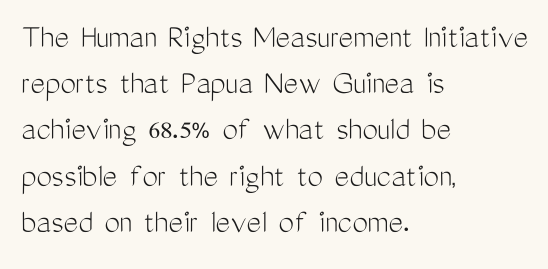
Regarding serifs, this sample does without them. In terms of posture, this sample is upright. A typesetter would call this proportional, since set widths differ per character. Vertically, the passage feels balanced, rows spaced as you'd expect. Horizontally, the lines are justified to the leading edge only.
